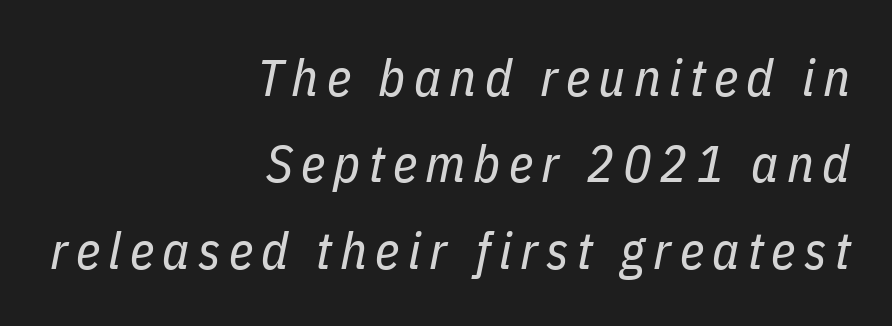
{"italic": "yes", "lean": "right", "slant_degrees": 11, "bold": "no", "weight": "regular", "width": "condensed", "stroke_contrast": "low", "x_height": "medium", "monospaced": "no", "underline": "no", "align": "right", "line_spacing": "normal", "line_spacing_ratio": 1.66, "glyph_px": 52}
